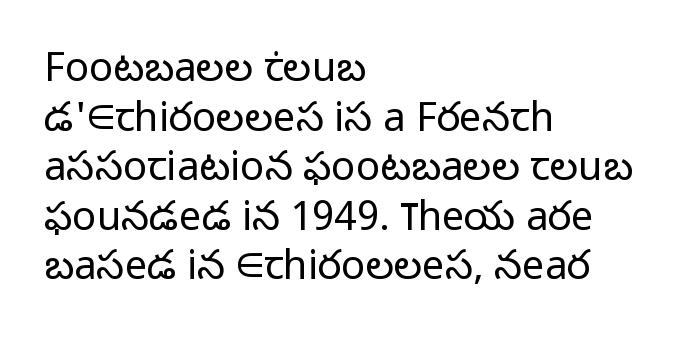
{"serif": "no", "italic": "no", "bold": "no", "weight": "light", "width": "normal", "stroke_contrast": "low", "x_height": "medium", "monospaced": "no", "underline": "no", "align": "left", "line_spacing_ratio": 1.24, "letter_spacing": "normal", "letter_spacing_em": 0.0, "glyph_px": 40}
